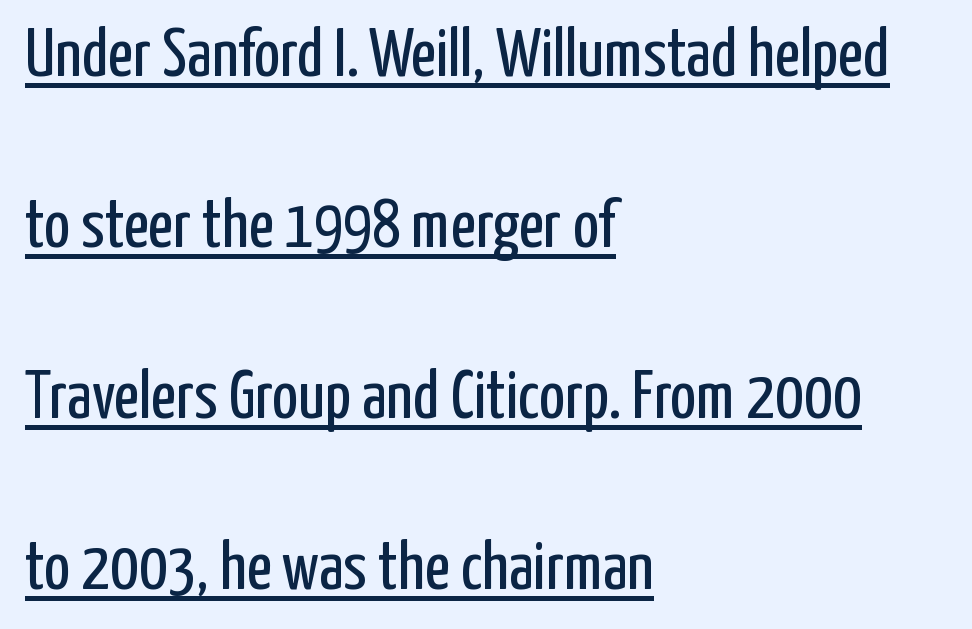
The image shows 69 px regular-weight, condensed sans-serif type, upright; set left-aligned, loose line spacing (2.48x), normal letter spacing, underlined; low stroke contrast and a medium x-height.
